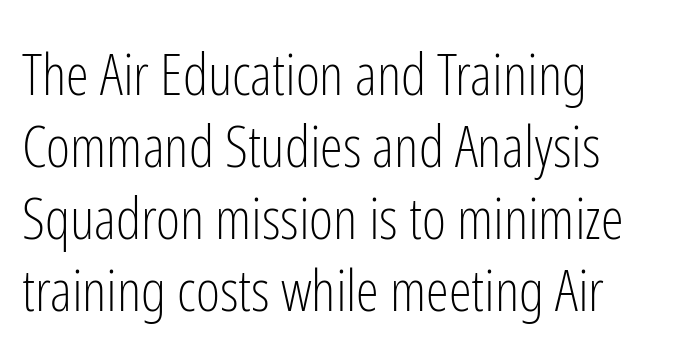
The image shows 58 px light, condensed sans-serif type, upright; set left-aligned, line spacing 1.24x, normal letter spacing, not underlined; low stroke contrast and a medium x-height.
